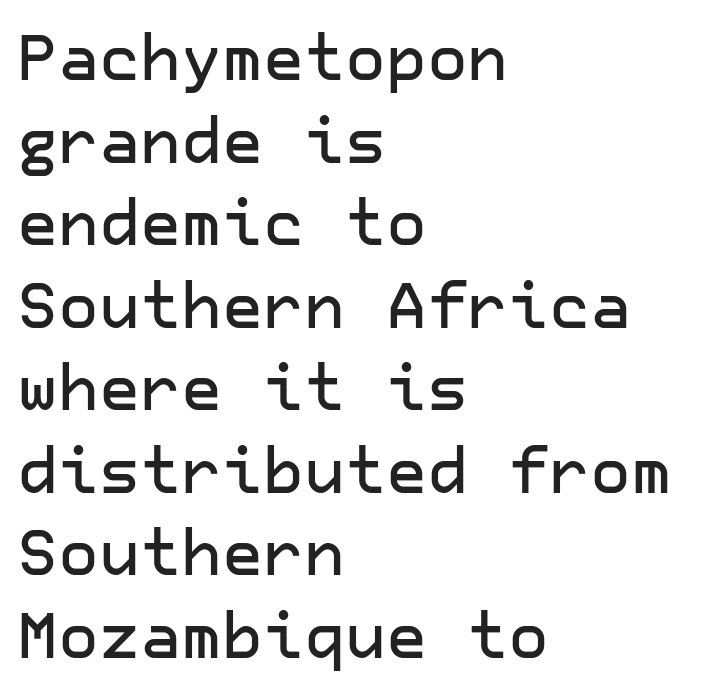
{"serif": "no", "italic": "no", "width": "normal", "stroke_contrast": "low", "x_height": "medium", "underline": "no", "align": "left", "line_spacing": "normal", "line_spacing_ratio": 1.31, "letter_spacing": "normal", "letter_spacing_em": 0.0, "glyph_px": 63}
